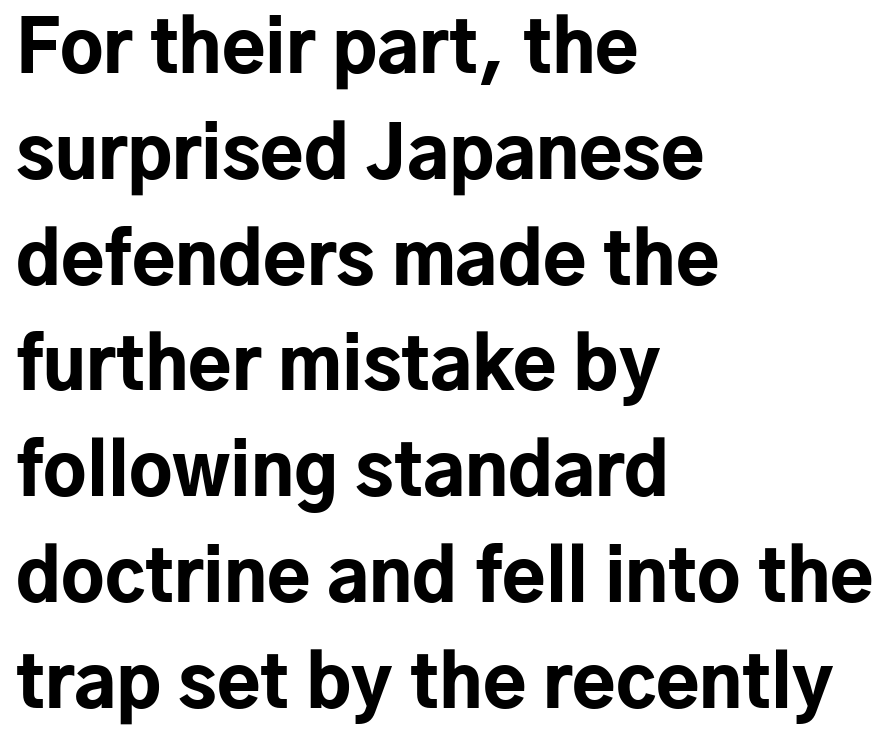
{"serif": "no", "italic": "no", "bold": "yes", "weight": "bold", "width": "normal", "stroke_contrast": "low", "x_height": "medium", "monospaced": "no", "underline": "no", "align": "left", "line_spacing": "normal", "line_spacing_ratio": 1.49, "letter_spacing": "normal", "letter_spacing_em": 0.0, "glyph_px": 71}
